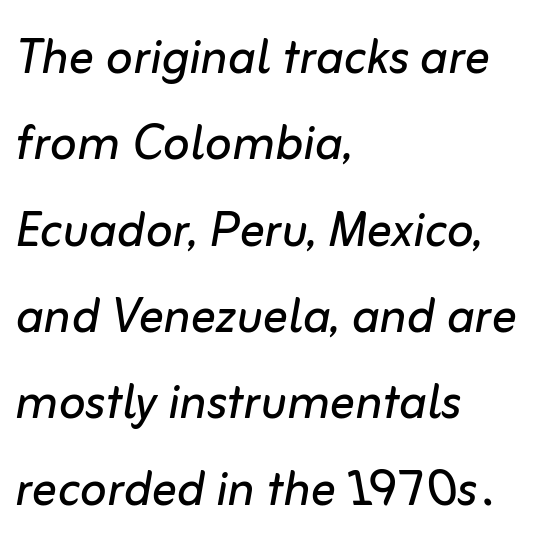
Q: Is the text bold? A: No.
Q: Is the text italic (slanted)? A: Yes, it leans right by about 10 degrees.
Q: Is the text underlined? A: No.
Q: How is the paragraph aligned? A: Left-aligned.
Q: Is the spacing between letters normal or unusually wide? A: Normal.
Q: Is the spacing between lines tight, normal or loose? A: Normal.
Q: Width (condensed, normal, or wide)? A: Normal.
Q: Stroke contrast? A: Low.
Q: x-height? A: Medium.
Q: Monospaced? A: No.
